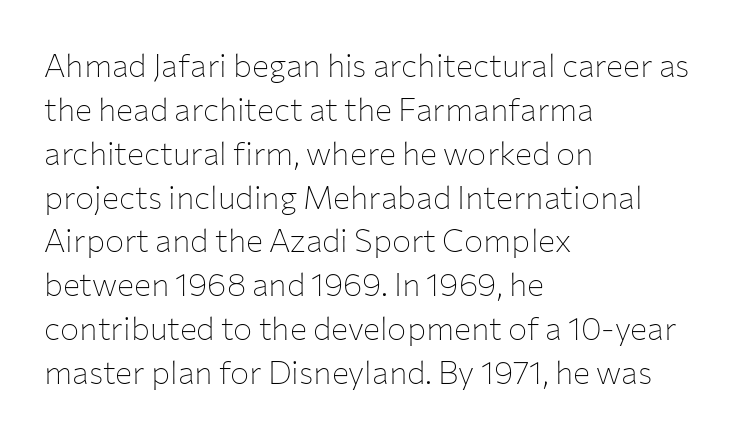
Are there feet on the stems? There aren't — it's a sans. This sample uses plain, unmodified letter spacing. The lettering holds an erect, upright posture throughout. Casual observation: everything's shoved over to the left.
